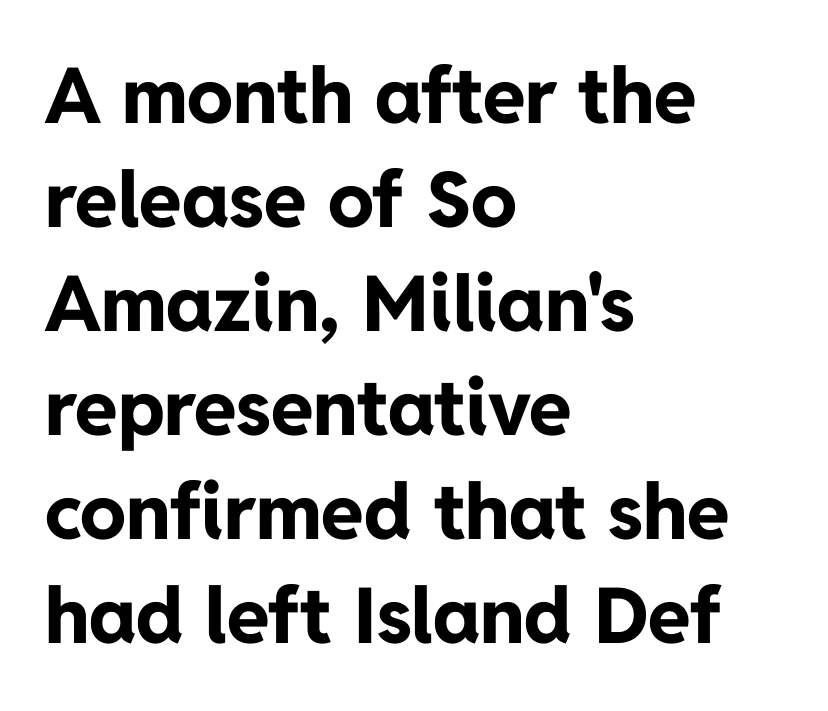
The image shows 77 px bold sans-serif type, upright; set left-aligned, normal line spacing (1.35x), normal letter spacing, not underlined; low stroke contrast and a medium x-height.
